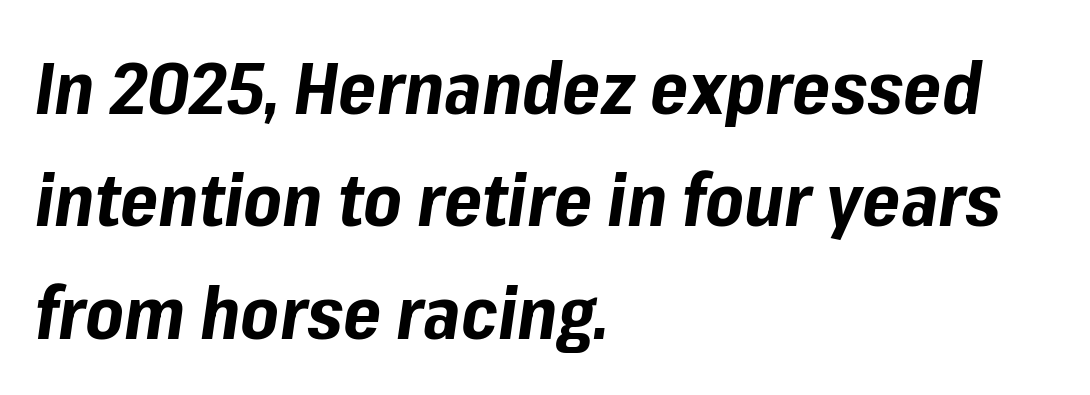
The text carries the slant typical of an italic or oblique font. This rendering uses left alignment, leaving the right contour irregular. A dark, heavy texture on the line: the type is bold. A normal amount of white space separates one row of letters from the next. The zone under the glyphs is completely vacant.
